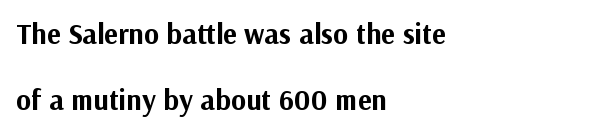
Q: Is the text bold? A: Yes.
Q: Is the text italic (slanted)? A: No, it is upright.
Q: Is the typeface a serif or a sans-serif typeface? A: Sans-serif.
Q: Is the text underlined? A: No.
Q: How is the paragraph aligned? A: Left-aligned.
Q: Is the spacing between letters normal or unusually wide? A: Normal.
Q: Is the spacing between lines tight, normal or loose? A: Loose.
Q: Width (condensed, normal, or wide)? A: Normal.
Q: Stroke contrast? A: Medium.
Q: x-height? A: Medium.
Q: Monospaced? A: No.
